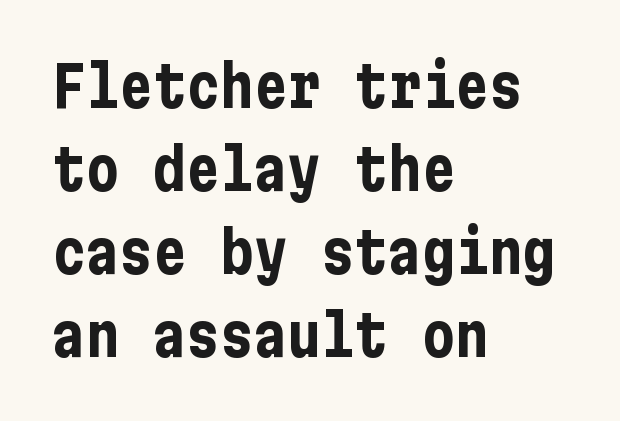
{"serif": "no", "italic": "no", "bold": "yes", "weight": "bold", "width": "condensed", "stroke_contrast": "low", "x_height": "medium", "underline": "no", "align": "left", "line_spacing": "normal", "line_spacing_ratio": 1.48, "letter_spacing": "normal", "letter_spacing_em": 0.0, "glyph_px": 56}
